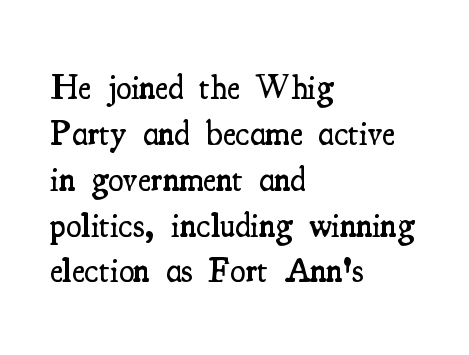
{"serif": "yes", "italic": "no", "bold": "semi", "weight": "semibold", "width": "condensed", "stroke_contrast": "medium", "x_height": "small", "monospaced": "no", "underline": "no", "align": "left", "line_spacing": "normal", "line_spacing_ratio": 1.31, "letter_spacing": "normal", "letter_spacing_em": 0.0, "glyph_px": 35}
